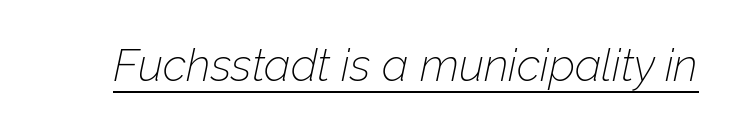
Q: Is the text bold? A: No.
Q: Is the text italic (slanted)? A: Yes, it leans right by about 12 degrees.
Q: Is the text underlined? A: Yes.
Q: Is the spacing between letters normal or unusually wide? A: Normal.
Q: Width (condensed, normal, or wide)? A: Normal.
Q: Stroke contrast? A: Low.
Q: x-height? A: Medium.
Q: Monospaced? A: No.
